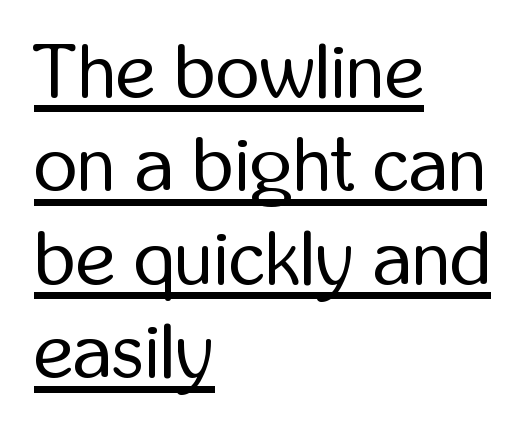
{"serif": "no", "italic": "no", "bold": "no", "weight": "regular", "width": "condensed", "stroke_contrast": "low", "x_height": "medium", "monospaced": "no", "underline": "yes", "align": "left", "line_spacing_ratio": 1.23, "letter_spacing": "normal", "letter_spacing_em": 0.0, "glyph_px": 76}
